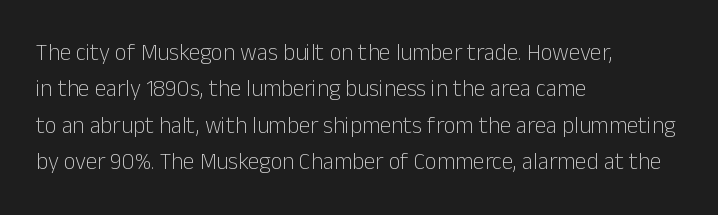
The image shows 23 px text type, upright; set left-aligned, normal line spacing (1.58x), normal letter spacing, not underlined.
